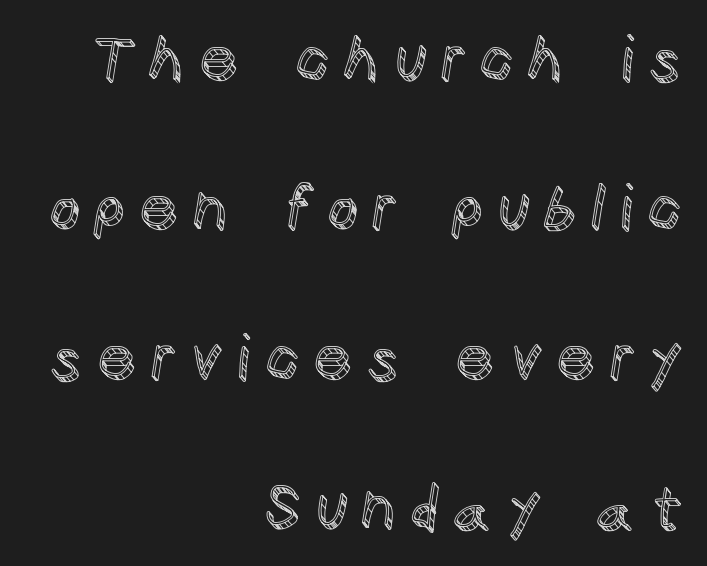
The image shows 62 px text type; set right-aligned, loose line spacing (2.41x), unusually wide letter spacing (+0.22 em), not underlined; a large x-height.
